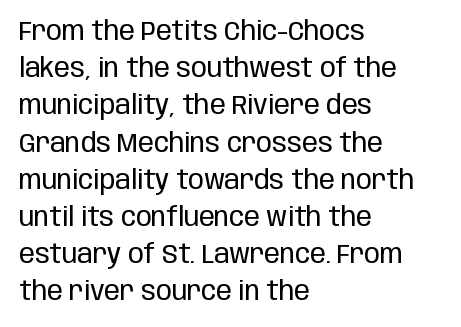
The rendering anchors every line to the left-hand side. A clean baseline with only descenders dipping below it. No chunkiness to these letters — they're not bold. Leading matches the norm, producing a regular column. Ascenders rise straight up at ninety degrees. Nobody touched the tracking dial on this one.
